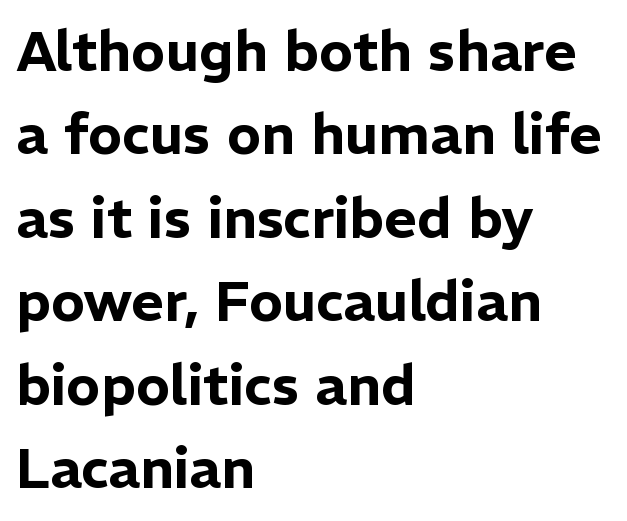
{"serif": "no", "italic": "no", "width": "normal", "stroke_contrast": "low", "x_height": "medium", "monospaced": "no", "underline": "no", "align": "left", "line_spacing": "normal", "line_spacing_ratio": 1.49, "letter_spacing": "normal", "letter_spacing_em": 0.0, "glyph_px": 56}
